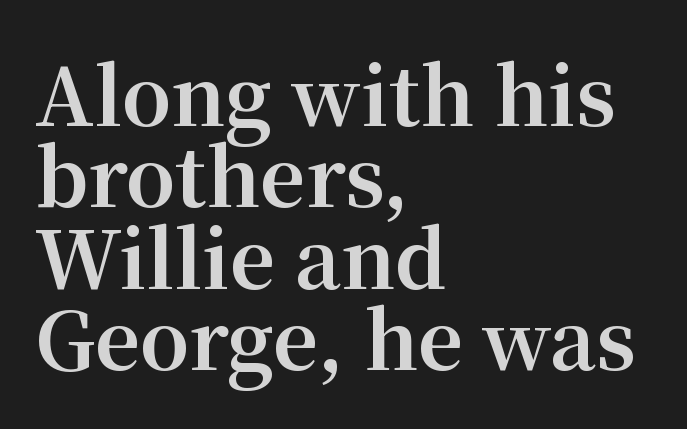
{"serif": "yes", "italic": "no", "bold": "yes", "weight": "bold", "width": "normal", "stroke_contrast": "medium", "x_height": "medium", "monospaced": "no", "underline": "no", "align": "left", "line_spacing": "tight", "line_spacing_ratio": 1.03, "letter_spacing": "normal", "letter_spacing_em": 0.0, "glyph_px": 79}
